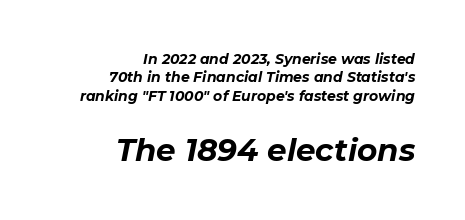
Q: Is the text bold? A: Yes.
Q: Is the text italic (slanted)? A: Yes, it leans right by about 11 degrees.
Q: Is the text underlined? A: No.
Q: How is the paragraph aligned? A: Right-aligned.
Q: Is the spacing between letters normal or unusually wide? A: Normal.
Q: Is the spacing between lines tight, normal or loose? A: Normal.
Q: Which block of text is set in a larger size, the first (top) or the second (bottom)? A: The second (bottom) one.
Q: Width (condensed, normal, or wide)? A: Normal.
Q: Stroke contrast? A: Low.
Q: x-height? A: Medium.
Q: Monospaced? A: No.
